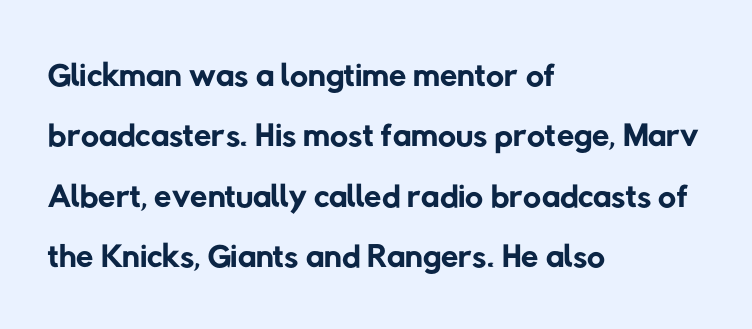
The image shows 50 px regular-weight sans-serif type; set left-aligned, line spacing 1.21x, normal letter spacing, not underlined; low stroke contrast and a medium x-height.
